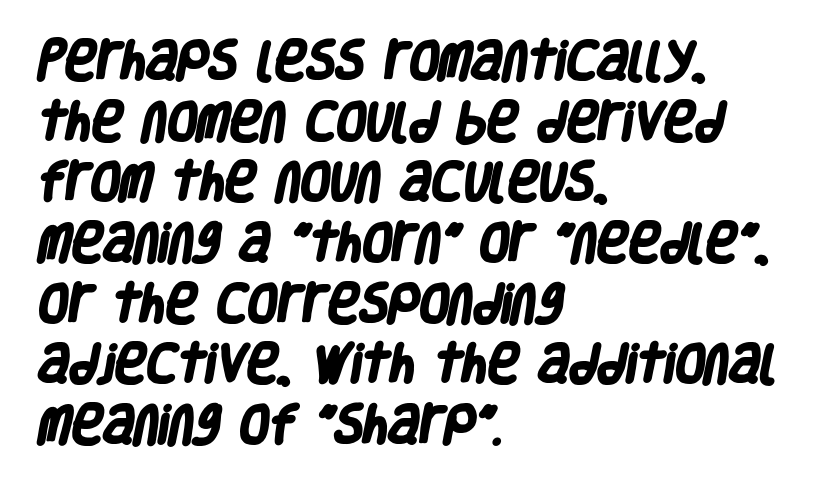
{"serif": "no", "bold": "yes", "weight": "heavy", "width": "condensed", "stroke_contrast": "low", "x_height": "large", "monospaced": "no", "underline": "no", "align": "left", "line_spacing": "normal", "line_spacing_ratio": 1.41, "letter_spacing": "normal", "letter_spacing_em": 0.0, "glyph_px": 43}
